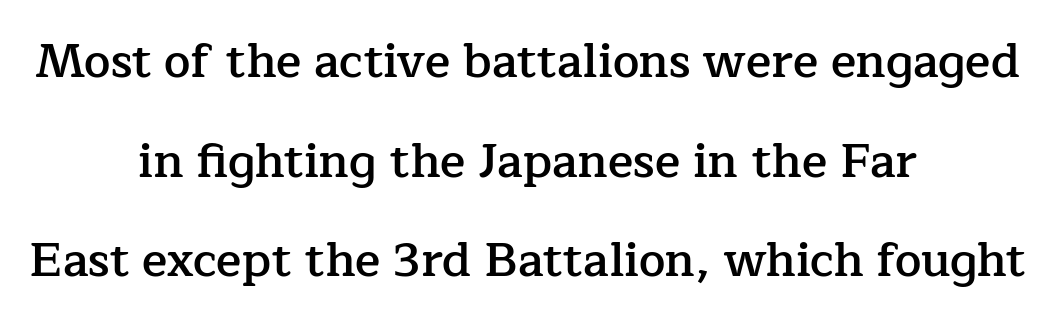
The image shows 47 px semibold serif type, upright; set centered, loose line spacing (2.12x), normal letter spacing, not underlined; low stroke contrast and a medium x-height.
